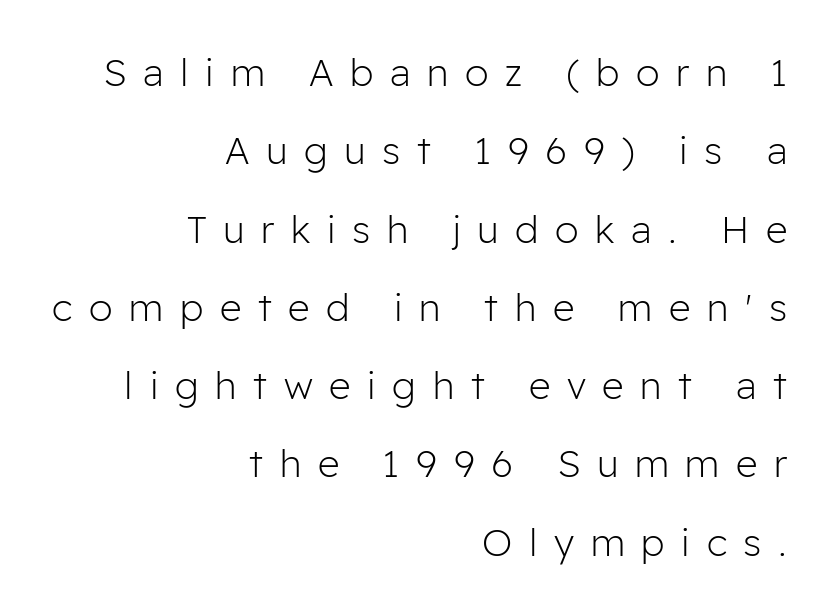
Every row of glyphs terminates at an identical x-position on the right. Look at the bottom of the vertical strokes: they stop flat, with no serifs. No chunkiness to these letters — they're not bold. Descenders are the only things crossing below the line.
